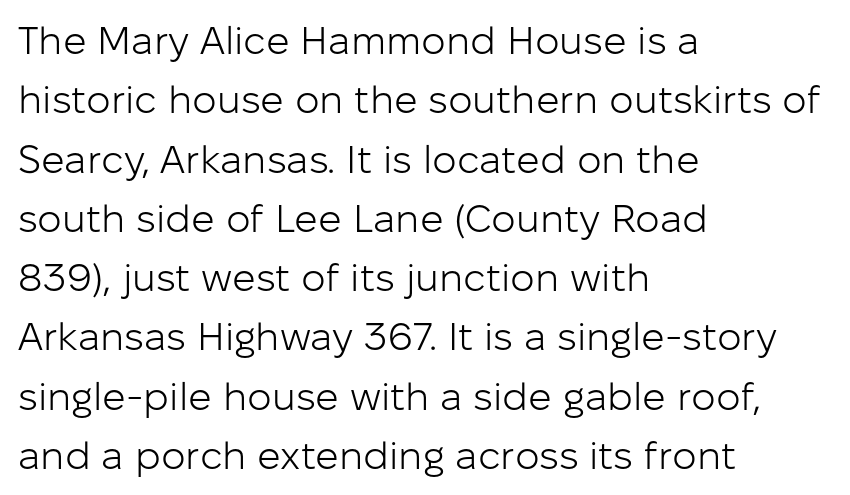
{"serif": "no", "italic": "no", "bold": "no", "weight": "light", "width": "normal", "stroke_contrast": "low", "x_height": "medium", "monospaced": "no", "underline": "no", "align": "left", "line_spacing": "normal", "line_spacing_ratio": 1.52, "letter_spacing": "normal", "letter_spacing_em": 0.0, "glyph_px": 39}
